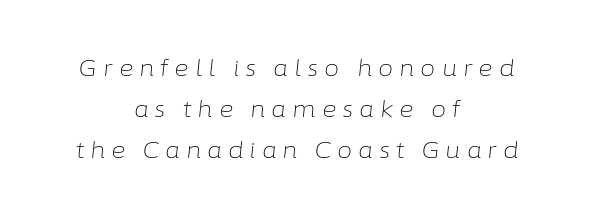
The image shows 22 px text type, italic (leaning right); set centered, line spacing 1.86x, unusually wide letter spacing (+0.27 em), not underlined.
